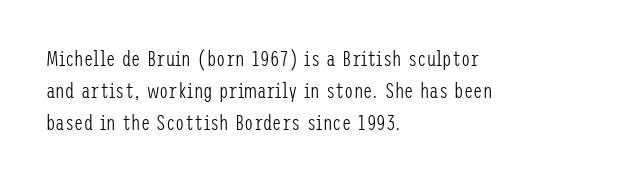
Vertical strokes here are truly vertical. The paragraph has a hard left edge and a soft right edge. The rendering uses a moderate line-height, typical for paragraphs. The cut favours lightness, reaching ordinary text weight at its darkest.
